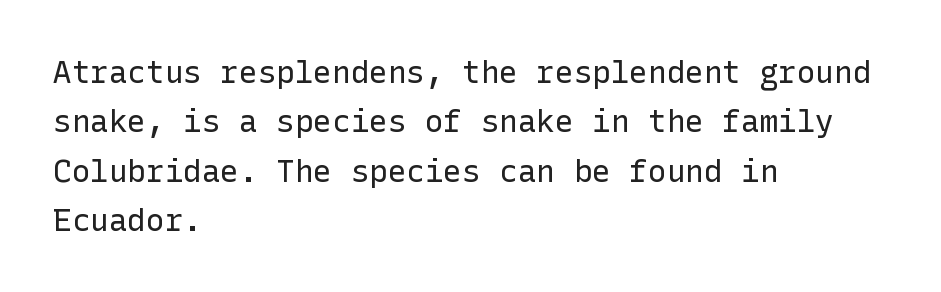
The image shows 31 px regular-weight sans-serif type, upright; set left-aligned, normal line spacing (1.59x), normal letter spacing, not underlined; low stroke contrast and a medium x-height.
